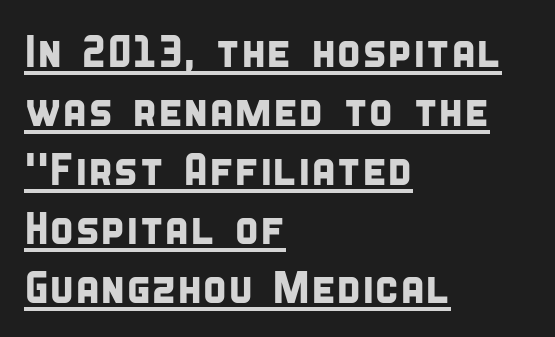
{"serif": "no", "width": "condensed", "stroke_contrast": "low", "x_height": "large", "monospaced": "no", "underline": "yes", "align": "left", "line_spacing": "normal", "line_spacing_ratio": 1.31, "letter_spacing": "normal", "letter_spacing_em": 0.0, "glyph_px": 45}
